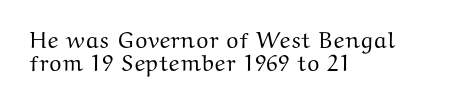
{"italic": "no", "underline": "no", "align": "left", "line_spacing": "tight", "line_spacing_ratio": 1.0, "letter_spacing": "normal", "letter_spacing_em": 0.0, "glyph_px": 23}
